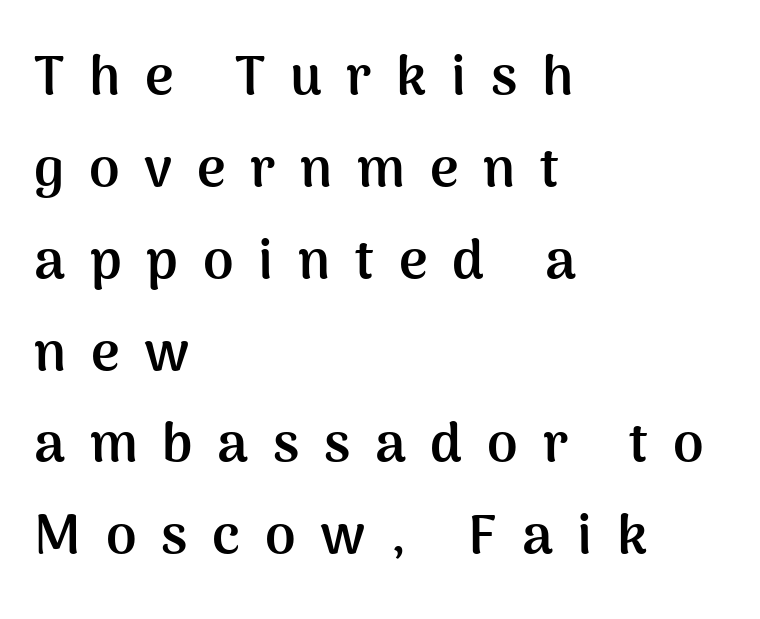
Q: Is the text bold? A: Yes.
Q: Is the text italic (slanted)? A: No, it is upright.
Q: Is the typeface a serif or a sans-serif typeface? A: Sans-serif.
Q: Is the text underlined? A: No.
Q: How is the paragraph aligned? A: Left-aligned.
Q: Is the spacing between letters normal or unusually wide? A: Unusually wide.
Q: Is the spacing between lines tight, normal or loose? A: Normal.
Q: Width (condensed, normal, or wide)? A: Normal.
Q: Stroke contrast? A: Medium.
Q: x-height? A: Medium.
Q: Monospaced? A: No.
